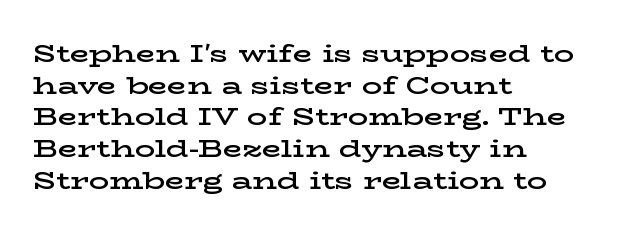
Q: Is the text bold? A: Semi-bold.
Q: Is the text italic (slanted)? A: No, it is upright.
Q: Is the text underlined? A: No.
Q: How is the paragraph aligned? A: Left-aligned.
Q: Is the spacing between letters normal or unusually wide? A: Normal.
Q: Is the spacing between lines tight, normal or loose? A: Normal.
